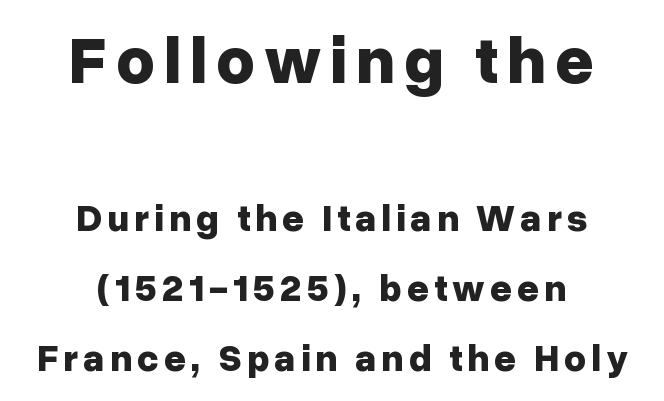
Q: Is the text bold? A: Yes.
Q: Is the text italic (slanted)? A: No, it is upright.
Q: Is the typeface a serif or a sans-serif typeface? A: Sans-serif.
Q: Is the text underlined? A: No.
Q: How is the paragraph aligned? A: Centered.
Q: Which block of text is set in a larger size, the first (top) or the second (bottom)? A: The first (top) one.
Q: Width (condensed, normal, or wide)? A: Normal.
Q: Stroke contrast? A: Low.
Q: x-height? A: Medium.
Q: Monospaced? A: No.
